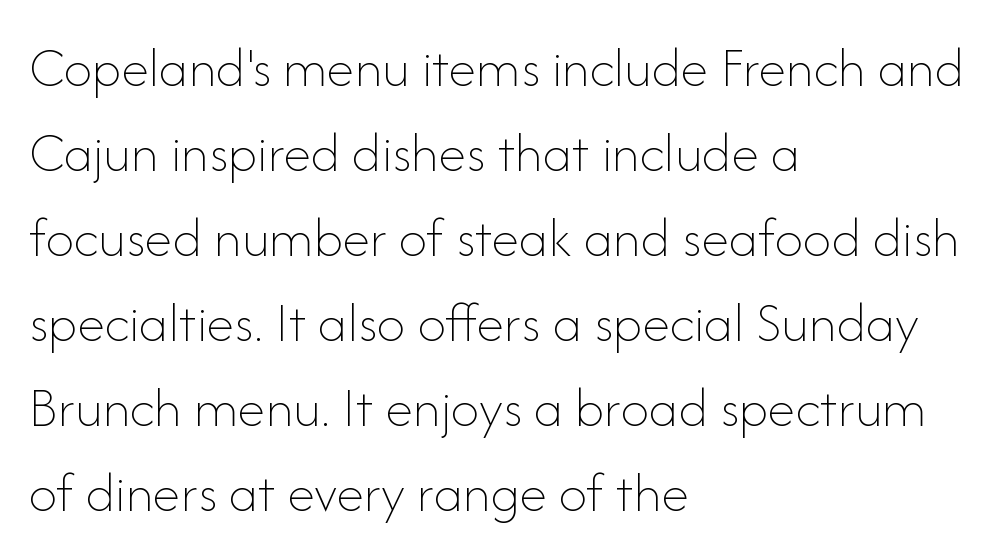
Standard letterfit; no display-style spreading of the glyphs. Think of a printed novel: that variable character pitch is what you see here. Horizontally, the lines are justified to the leading edge only. Is the stroke heavy? The answer is a plain regular-or-lighter. The block of text has a typical density, with ordinary space between rows.
